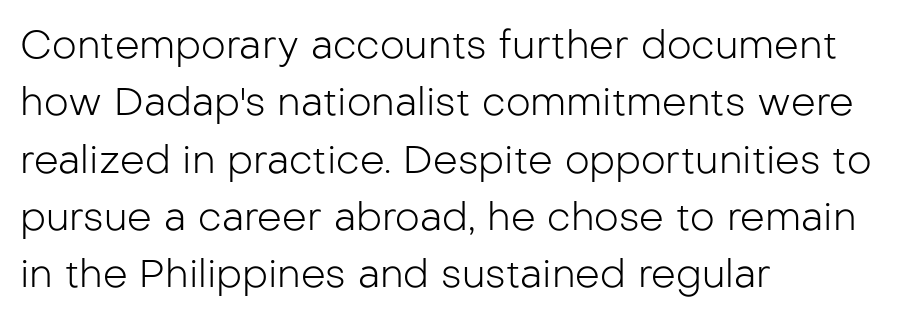
Q: Is the text bold? A: No.
Q: Is the text italic (slanted)? A: No, it is upright.
Q: Is the typeface a serif or a sans-serif typeface? A: Sans-serif.
Q: Is the text underlined? A: No.
Q: How is the paragraph aligned? A: Left-aligned.
Q: Is the spacing between letters normal or unusually wide? A: Normal.
Q: Is the spacing between lines tight, normal or loose? A: Normal.
Q: Width (condensed, normal, or wide)? A: Normal.
Q: Stroke contrast? A: Low.
Q: x-height? A: Medium.
Q: Monospaced? A: No.
